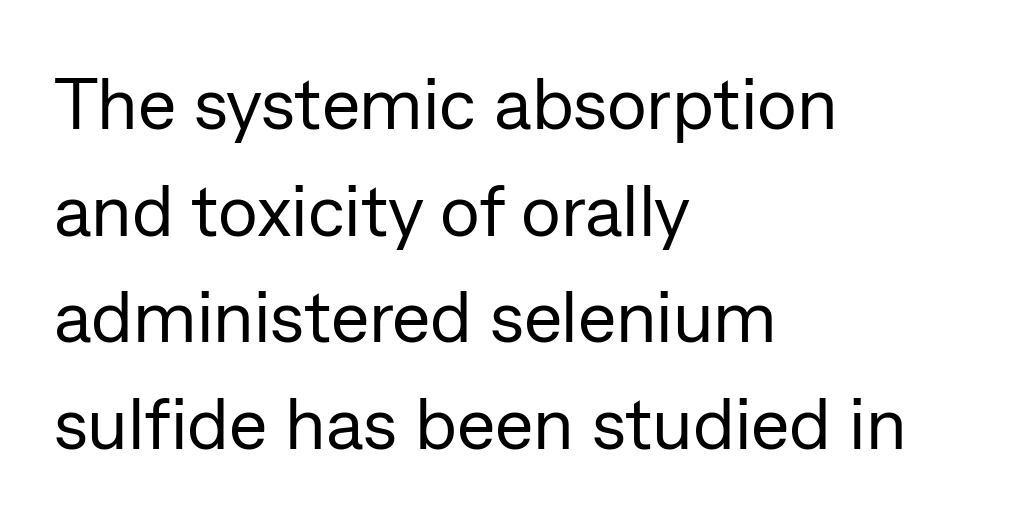
One-word summary of the alignment: left. Regarding leading, the lines here are spaced in the standard way. No letter is thick-stroked: the sample isn't bold. Spacing verdict: proportional, widths tailored to each character.
